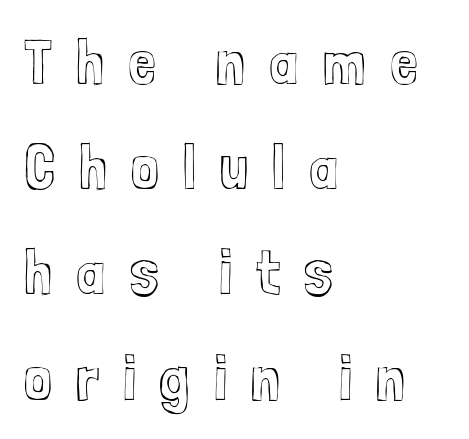
Q: Is the text italic (slanted)? A: No, it is upright.
Q: Is the text underlined? A: No.
Q: How is the paragraph aligned? A: Left-aligned.
Q: Is the spacing between letters normal or unusually wide? A: Unusually wide.
Q: Is the spacing between lines tight, normal or loose? A: Normal.
Q: Width (condensed, normal, or wide)? A: Condensed.
Q: x-height? A: Medium.
Q: Monospaced? A: No.
